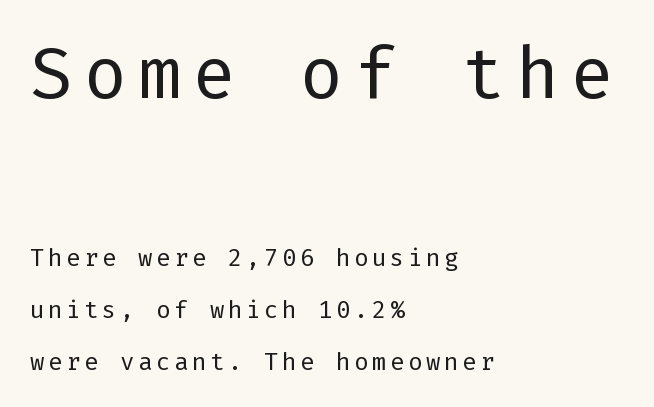
The image shows 72 px regular-weight sans-serif type, upright; set left-aligned, loose line spacing (2.16x), not underlined; the first (top) block is 3.0x larger; low stroke contrast and a medium x-height.
